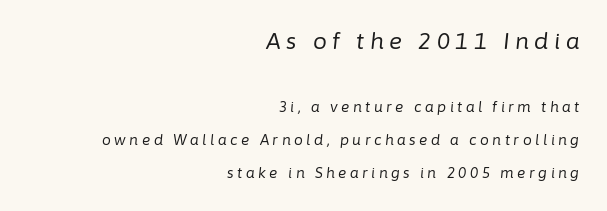
Q: Is the text bold? A: No.
Q: Is the text italic (slanted)? A: Yes, it leans right by about 6 degrees.
Q: Is the text underlined? A: No.
Q: How is the paragraph aligned? A: Right-aligned.
Q: Is the spacing between letters normal or unusually wide? A: Unusually wide.
Q: Is the spacing between lines tight, normal or loose? A: Loose.
Q: Which block of text is set in a larger size, the first (top) or the second (bottom)? A: The first (top) one.
